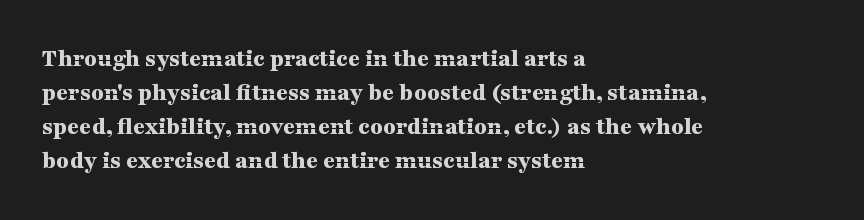
Typeset ragged right — the left edge is the straight one. Words float on clear page, feet unadorned. Vertically, the passage feels balanced, rows spaced as you'd expect. This sample uses plain, unmodified letter spacing. Summary of weight: heavy, a full bold. Characters remain perfectly vertical along every line.
